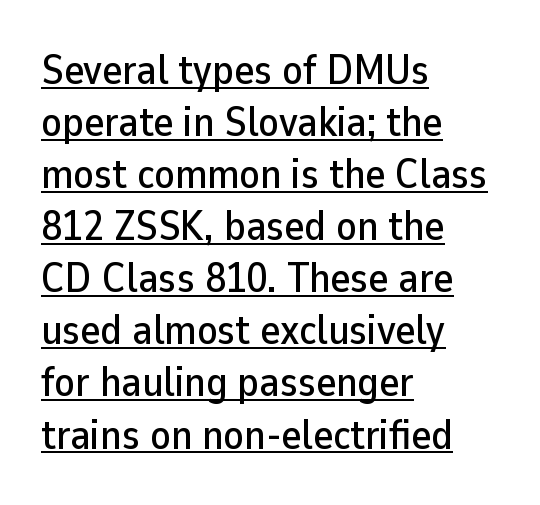
Q: Is the text italic (slanted)? A: No, it is upright.
Q: Is the typeface a serif or a sans-serif typeface? A: Sans-serif.
Q: Is the text underlined? A: Yes.
Q: How is the paragraph aligned? A: Left-aligned.
Q: Is the spacing between letters normal or unusually wide? A: Normal.
Q: Width (condensed, normal, or wide)? A: Normal.
Q: Stroke contrast? A: Low.
Q: x-height? A: Medium.
Q: Monospaced? A: No.
